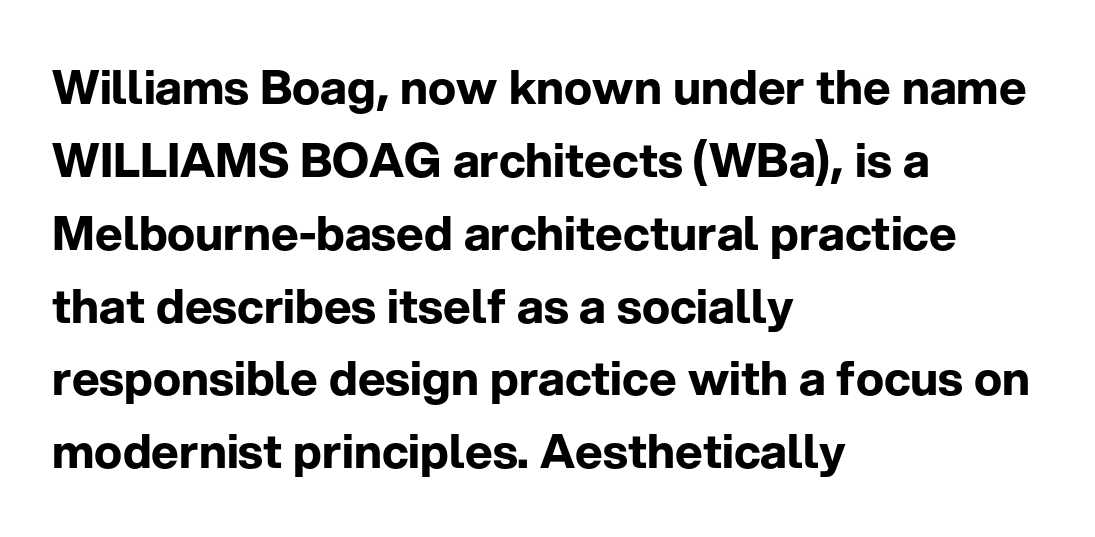
Q: Is the text bold? A: Yes.
Q: Is the text italic (slanted)? A: No, it is upright.
Q: Is the typeface a serif or a sans-serif typeface? A: Sans-serif.
Q: Is the text underlined? A: No.
Q: How is the paragraph aligned? A: Left-aligned.
Q: Is the spacing between letters normal or unusually wide? A: Normal.
Q: Is the spacing between lines tight, normal or loose? A: Normal.
Q: Width (condensed, normal, or wide)? A: Normal.
Q: Stroke contrast? A: Low.
Q: x-height? A: Medium.
Q: Monospaced? A: No.
